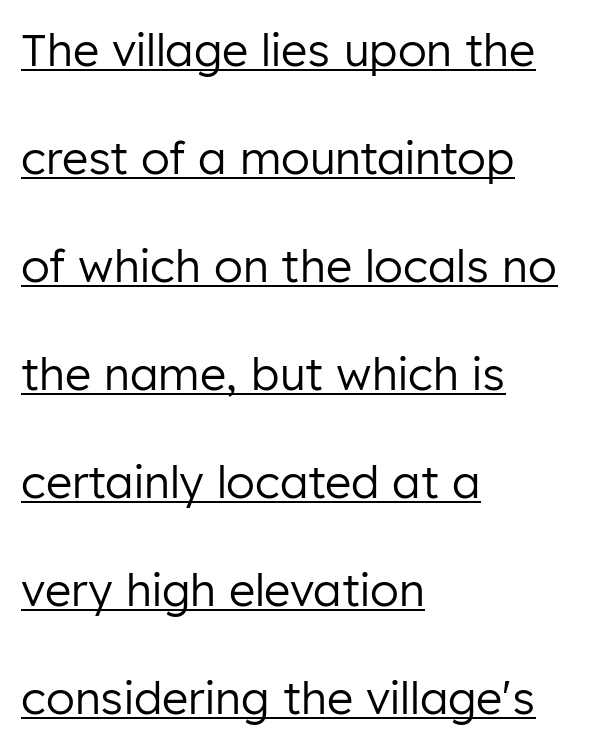
Q: Is the text bold? A: No.
Q: Is the text italic (slanted)? A: No, it is upright.
Q: Is the typeface a serif or a sans-serif typeface? A: Sans-serif.
Q: Is the text underlined? A: Yes.
Q: How is the paragraph aligned? A: Left-aligned.
Q: Is the spacing between letters normal or unusually wide? A: Normal.
Q: Is the spacing between lines tight, normal or loose? A: Loose.
Q: Width (condensed, normal, or wide)? A: Normal.
Q: Stroke contrast? A: Low.
Q: x-height? A: Medium.
Q: Monospaced? A: No.
